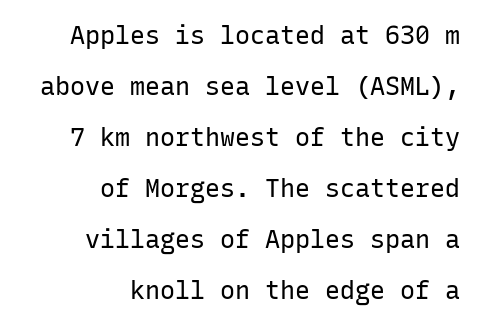
Bare-footed words on every line. If you measured baseline to baseline, you'd find a long distance. The type is set solid horizontally, with unmodified tracking. The font's upright variant was chosen for this text.
